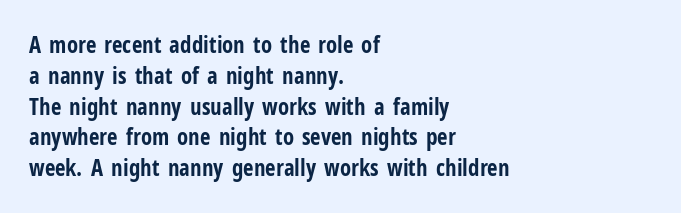
Q: Is the text bold? A: Yes.
Q: Is the text italic (slanted)? A: No, it is upright.
Q: Is the text underlined? A: No.
Q: How is the paragraph aligned? A: Left-aligned.
Q: Is the spacing between letters normal or unusually wide? A: Normal.
Q: Is the spacing between lines tight, normal or loose? A: Normal.
